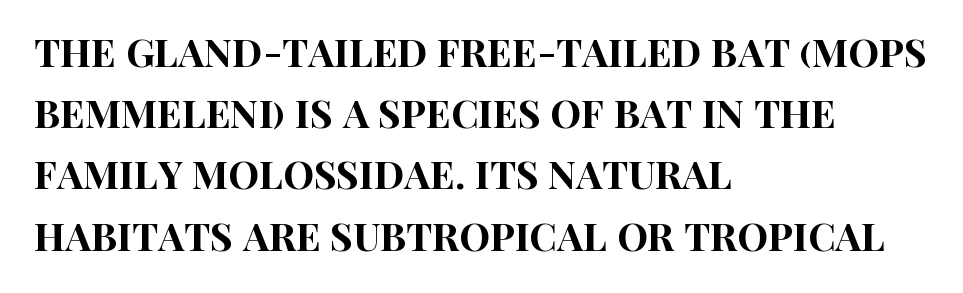
You could call the tracking neutral — neither tight nor loose. Check the space under the baseline: it is left empty. Observe the absence of serifs on each vertical stroke in this sample. The specimen reads as upright at a glance. A typesetter would call this leading conventional body-copy spacing. Notice how the passage keeps a crisp vertical edge on the left only.
